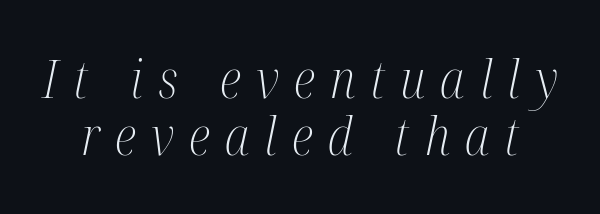
The image shows 52 px light, condensed serif type, italic (leaning right); set tight line spacing (1.1x), unusually wide letter spacing (+0.29 em), not underlined; medium stroke contrast and a medium x-height.
